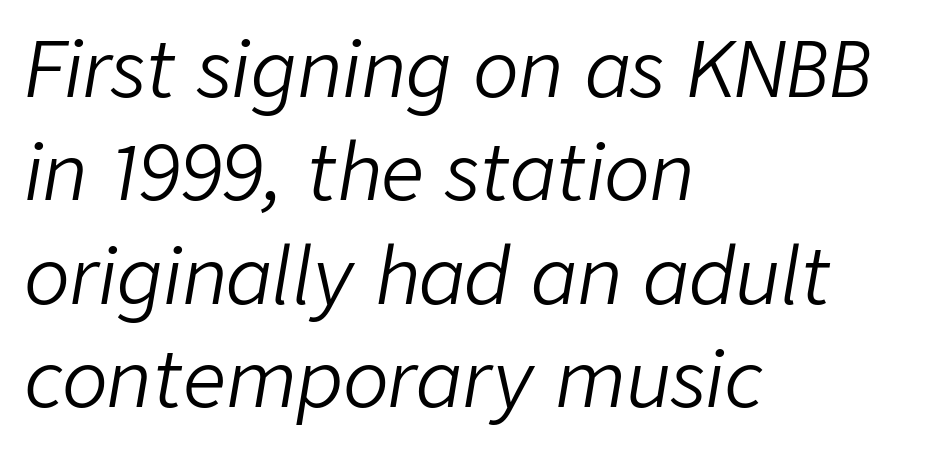
{"italic": "yes", "lean": "right", "slant_degrees": 9, "bold": "no", "weight": "light", "width": "normal", "stroke_contrast": "low", "x_height": "medium", "monospaced": "no", "underline": "no", "align": "left", "line_spacing": "normal", "line_spacing_ratio": 1.36, "letter_spacing": "normal", "letter_spacing_em": 0.0, "glyph_px": 76}
